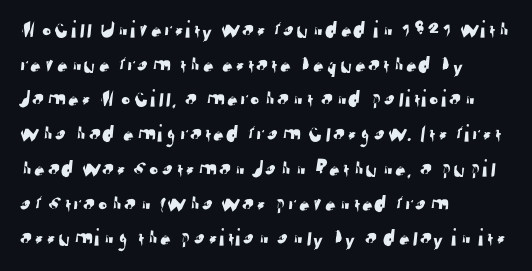
The image shows 25 px text type; set left-aligned, normal line spacing (1.39x), normal letter spacing, not underlined.
